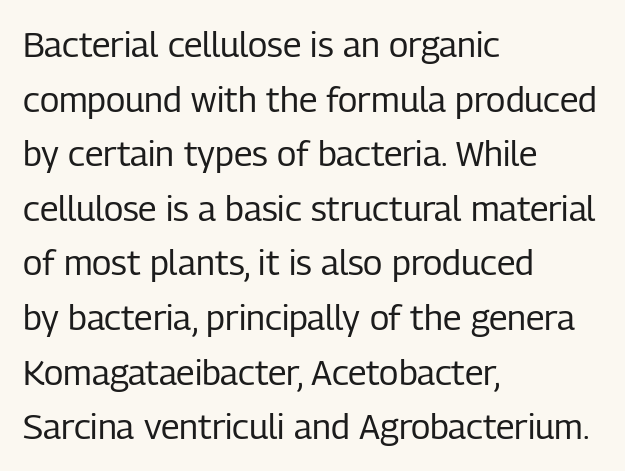
{"serif": "no", "italic": "no", "bold": "no", "weight": "regular", "width": "condensed", "stroke_contrast": "low", "x_height": "medium", "monospaced": "no", "underline": "no", "align": "left", "line_spacing": "normal", "line_spacing_ratio": 1.56, "letter_spacing": "normal", "letter_spacing_em": 0.0, "glyph_px": 35}
